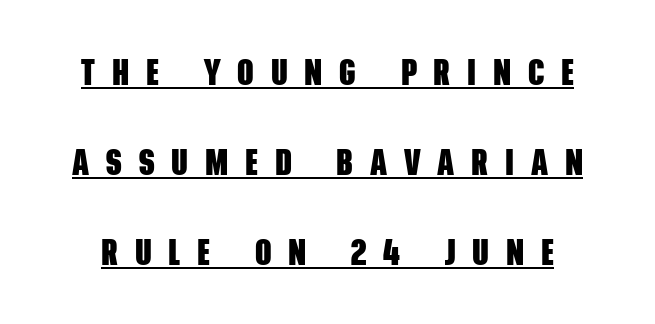
Observe the absence of serifs on each vertical stroke in this sample. Glance below the letters and you will spot a drawn line. The lines are spread far apart with generous leading. What weight is shown? A full bold with thick strokes. Substantial extra tracking has been applied to these lines.
